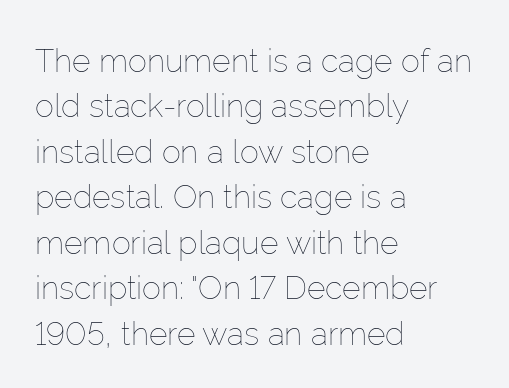
Vertically, the passage feels balanced, rows spaced as you'd expect. The specimen omits any rule beneath the text block's lines. The ragged edge is on the right, which tells us the setting is flush left. The type sits square on the baseline with zero lean.
